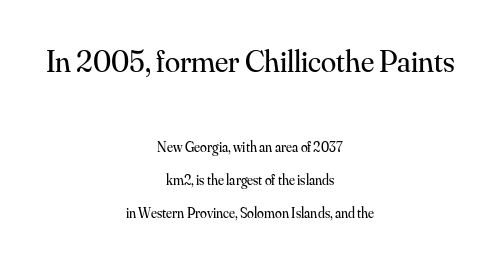
The image shows 31 px regular-weight serif type, upright; set centered, loose line spacing (2.34x), normal letter spacing, not underlined; the first (top) block is 2.21x larger; medium stroke contrast and a small x-height.
